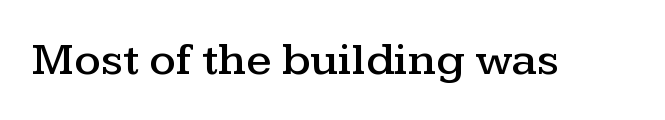
{"serif": "yes", "italic": "no", "width": "wide", "stroke_contrast": "medium", "x_height": "medium", "monospaced": "no", "underline": "no", "letter_spacing": "normal", "letter_spacing_em": 0.0, "glyph_px": 47}
